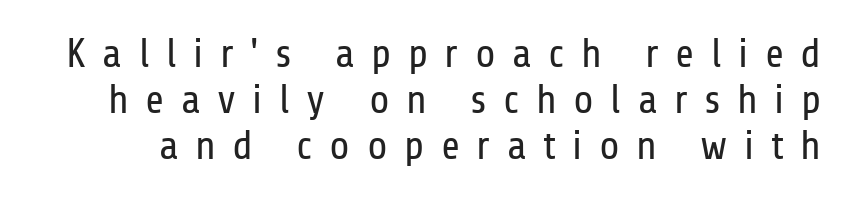
Is this a heavy cut? Hardly; it is regular or lighter. Tracking value appears strongly positive — letters spread wide. You could not count columns in this text — the font is proportionally spaced. Beneath every word, the page is bare.
